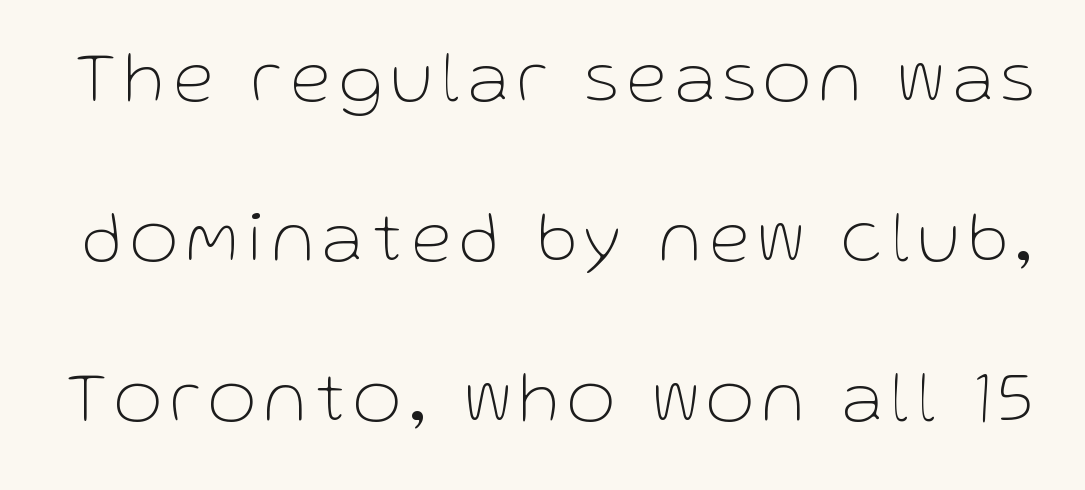
The image shows 73 px thin sans-serif type, upright; set loose line spacing (2.19x), not underlined; low stroke contrast and a medium x-height.
